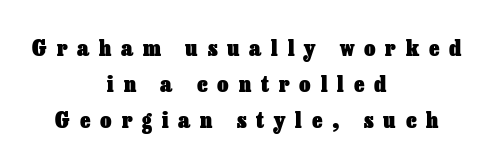
{"italic": "no", "bold": "yes", "underline": "no", "align": "center", "line_spacing": "normal", "line_spacing_ratio": 1.64, "letter_spacing": "wide", "letter_spacing_em": 0.45, "glyph_px": 22}
